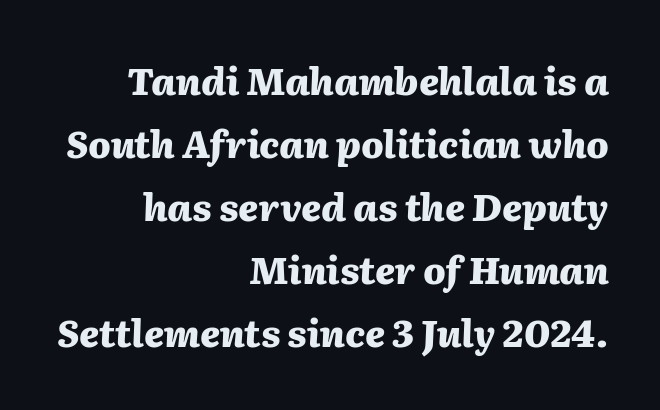
Q: Is the text bold? A: Yes.
Q: Is the text italic (slanted)? A: Yes, it leans right by about 2 degrees.
Q: Is the text underlined? A: No.
Q: How is the paragraph aligned? A: Right-aligned.
Q: Is the spacing between letters normal or unusually wide? A: Normal.
Q: Is the spacing between lines tight, normal or loose? A: Normal.
Q: Width (condensed, normal, or wide)? A: Normal.
Q: Stroke contrast? A: Medium.
Q: x-height? A: Medium.
Q: Monospaced? A: No.
